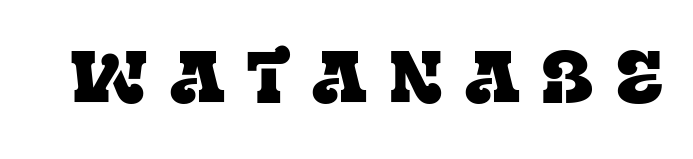
{"serif": "yes", "italic": "no", "width": "normal", "stroke_contrast": "low", "x_height": "large", "monospaced": "no", "underline": "no", "letter_spacing": "wide", "letter_spacing_em": 0.3, "glyph_px": 73}
